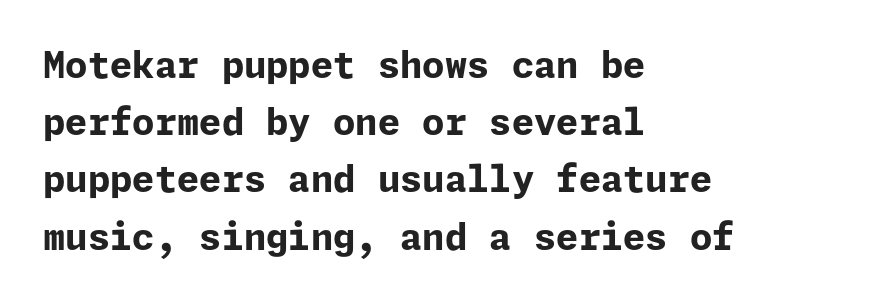
This rendering employs a face without finishing strokes, i.e., a sans-serif. A typesetter would call this leading conventional body-copy spacing. A classic flush-left, rag-right setting is used for this passage. The letters sit at their default tracking, neither squeezed nor spread. In terms of posture, this sample is upright.
